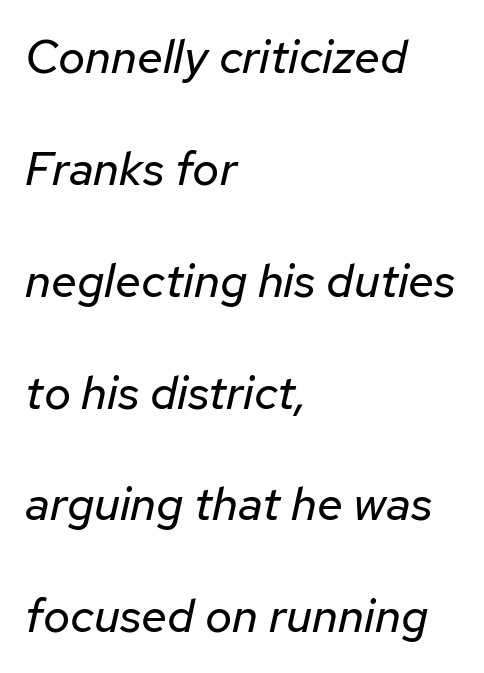
{"italic": "yes", "lean": "right", "slant_degrees": 12, "bold": "no", "weight": "regular", "width": "normal", "stroke_contrast": "low", "x_height": "medium", "monospaced": "no", "underline": "no", "align": "left", "line_spacing": "loose", "line_spacing_ratio": 2.38, "letter_spacing": "normal", "letter_spacing_em": 0.0, "glyph_px": 47}
